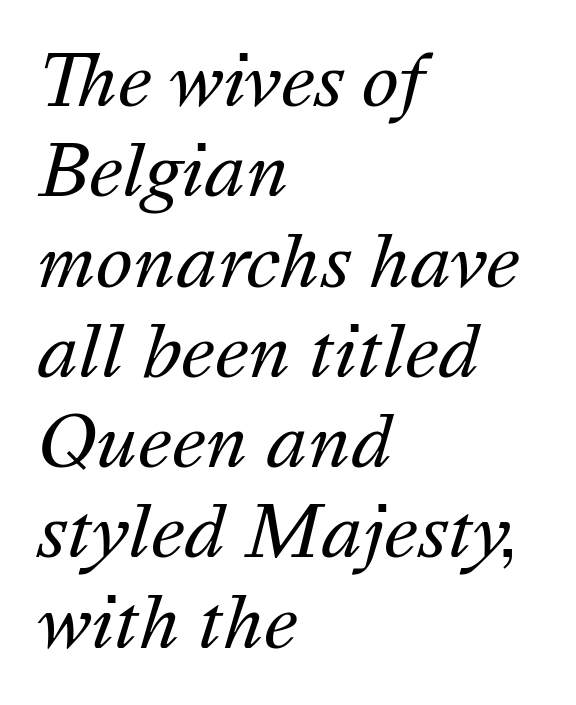
A normal amount of white space separates one row of letters from the next. Proportional: the letters do not fall into vertical columns. A bare baseline throughout the passage. Visually the block forms a straight wall on the left and a jagged coastline on the right. This sample uses plain, unmodified letter spacing.
